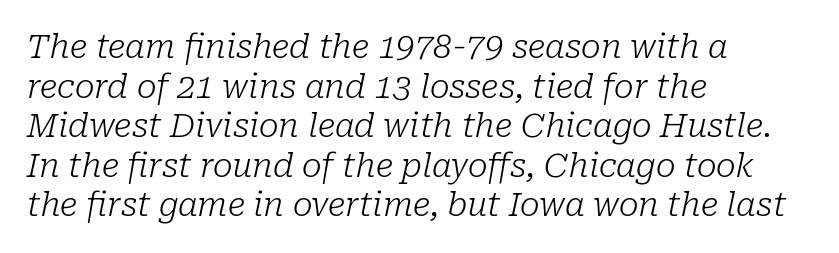
Q: Is the text bold? A: No.
Q: Is the text italic (slanted)? A: Yes, it leans right by about 10 degrees.
Q: Is the typeface a serif or a sans-serif typeface? A: Serif.
Q: Is the text underlined? A: No.
Q: How is the paragraph aligned? A: Left-aligned.
Q: Is the spacing between letters normal or unusually wide? A: Normal.
Q: Width (condensed, normal, or wide)? A: Normal.
Q: Stroke contrast? A: Low.
Q: x-height? A: Medium.
Q: Monospaced? A: No.
